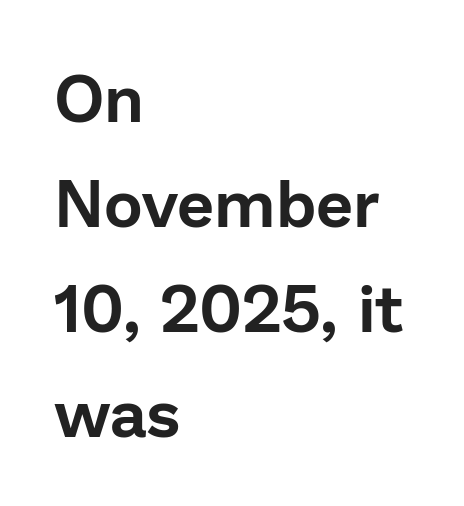
{"serif": "no", "italic": "no", "width": "normal", "stroke_contrast": "low", "x_height": "medium", "monospaced": "no", "underline": "no", "align": "left", "line_spacing": "normal", "line_spacing_ratio": 1.59, "letter_spacing": "normal", "letter_spacing_em": 0.0, "glyph_px": 66}
